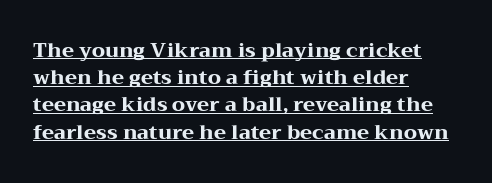
Q: Is the text bold? A: Yes.
Q: Is the text italic (slanted)? A: No, it is upright.
Q: Is the text underlined? A: Yes.
Q: How is the paragraph aligned? A: Left-aligned.
Q: Is the spacing between letters normal or unusually wide? A: Normal.
Q: Is the spacing between lines tight, normal or loose? A: Normal.
